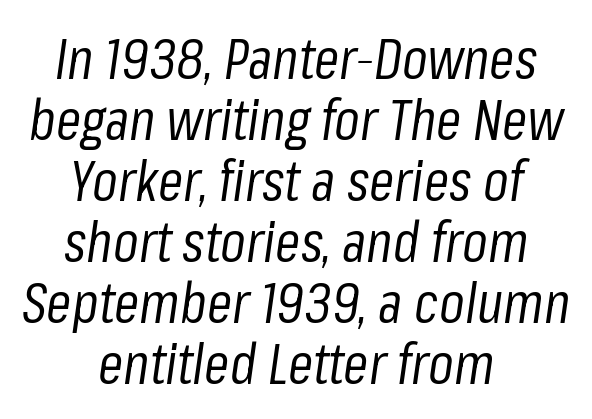
{"italic": "yes", "lean": "right", "slant_degrees": 8, "bold": "no", "weight": "regular", "width": "condensed", "stroke_contrast": "low", "x_height": "medium", "monospaced": "no", "underline": "no", "align": "center", "line_spacing": "tight", "line_spacing_ratio": 1.07, "letter_spacing": "normal", "letter_spacing_em": 0.0, "glyph_px": 57}
